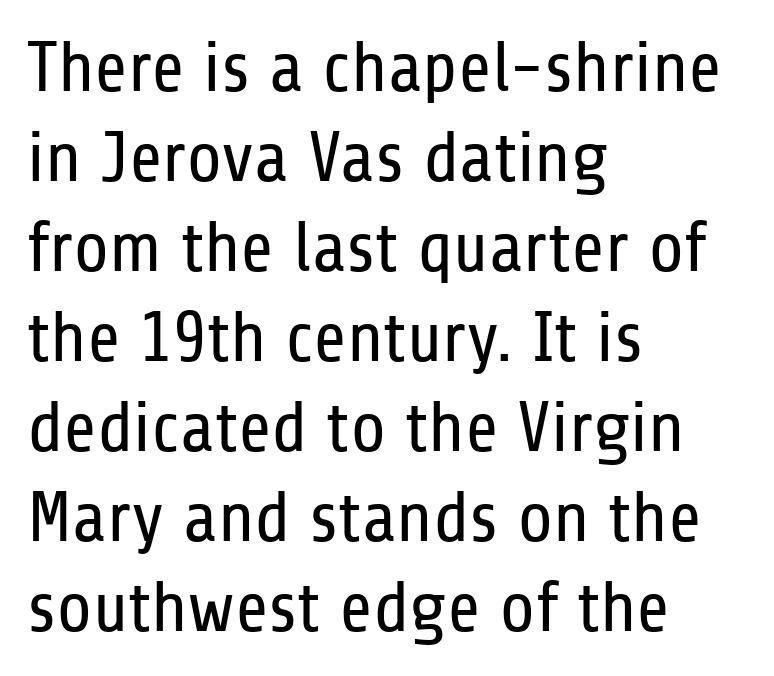
{"serif": "no", "italic": "no", "bold": "no", "weight": "regular", "width": "condensed", "stroke_contrast": "low", "x_height": "medium", "monospaced": "no", "underline": "no", "align": "left", "line_spacing": "normal", "line_spacing_ratio": 1.25, "letter_spacing": "normal", "letter_spacing_em": 0.0, "glyph_px": 72}
